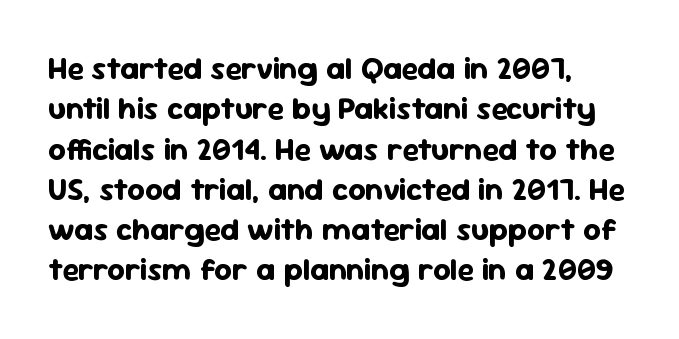
Stroke thickness is high; the sample reads as a true bold. Here the designer chose a conventional face with non-uniform glyph widths. Each line starts at the same left margin while the right side varies. The typeface chosen for these lines omits serifs. Normally led — the rows are evenly, conventionally spaced. Ascenders rise straight up at ninety degrees.
